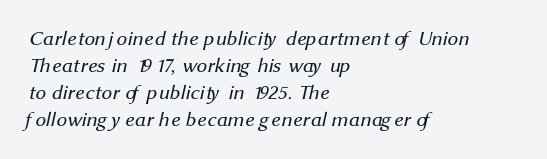
The paragraph shown leans on its left margin. Nothing heavy about these letters — not bold at all. Beneath every word, the page is bare. The letters sit at their default tracking, neither squeezed nor spread. Leading: standard.
